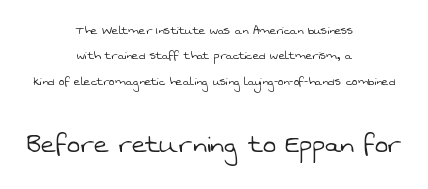
The image shows 31 px light sans-serif type; set centered, line spacing 1.82x, normal letter spacing, not underlined; the second (bottom) block is 2.21x larger; low stroke contrast and a medium x-height.
